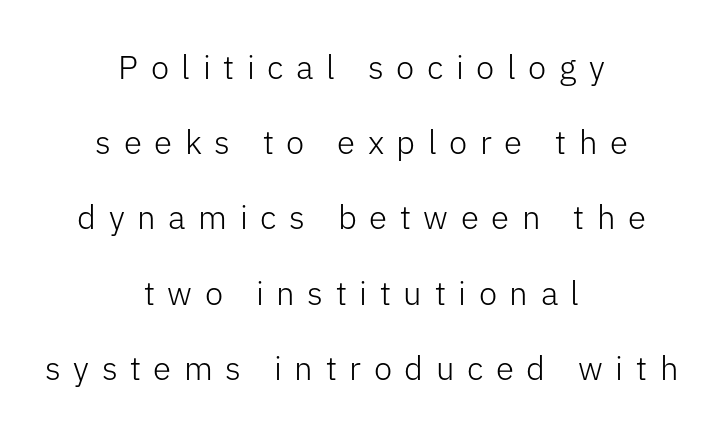
Q: Is the text bold? A: No.
Q: Is the text italic (slanted)? A: No, it is upright.
Q: Is the typeface a serif or a sans-serif typeface? A: Sans-serif.
Q: Is the text underlined? A: No.
Q: How is the paragraph aligned? A: Centered.
Q: Is the spacing between letters normal or unusually wide? A: Unusually wide.
Q: Is the spacing between lines tight, normal or loose? A: Loose.
Q: Width (condensed, normal, or wide)? A: Normal.
Q: Stroke contrast? A: Low.
Q: x-height? A: Medium.
Q: Monospaced? A: No.
